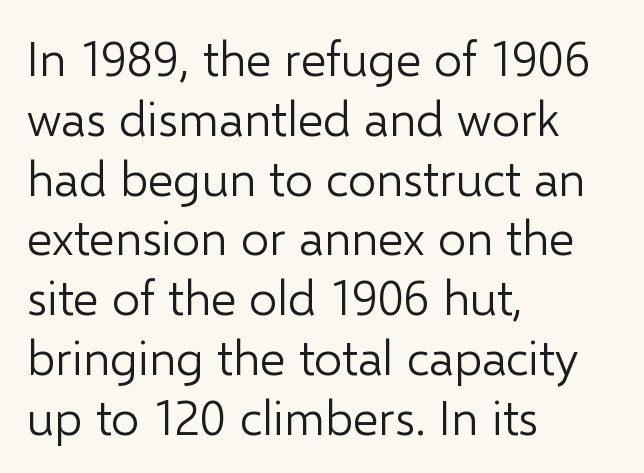
{"serif": "no", "italic": "no", "bold": "no", "weight": "light", "width": "normal", "stroke_contrast": "low", "x_height": "medium", "monospaced": "no", "underline": "no", "align": "left", "line_spacing_ratio": 1.22, "letter_spacing": "normal", "letter_spacing_em": 0.0, "glyph_px": 49}
